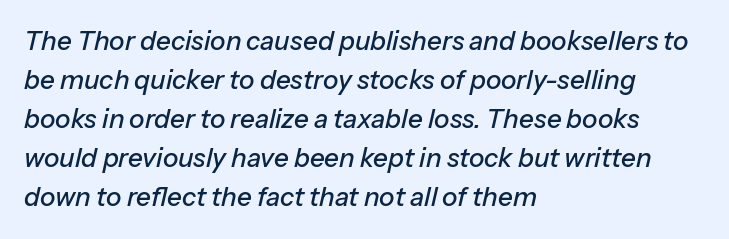
Is the block centered? No — it sits flush against the left margin. Check under the words: just untouched page. The letters sit at their default tracking, neither squeezed nor spread. The line-height multiplier appears to be the usual default.
